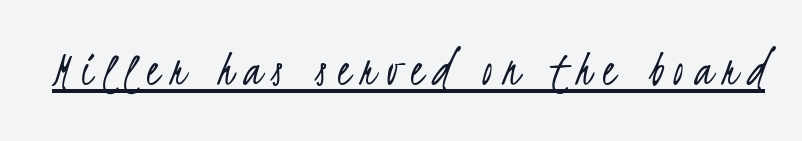
Students, note that the glyphs here are deliberately spaced far apart. These lines are rendered in a variable-pitch font. Serifs: no, the terminals of the letterforms are clean. Decoration check: the copy is underlined. Ink coverage per letter is moderate at most.
